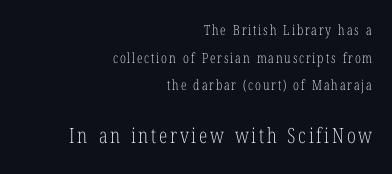
Descenders are the only things crossing below the line. The letters look calm and open, with moderate or lighter stems. Summary of vertical rhythm: relaxed, with wide interline spacing. In this sample the second text group is rendered at the bigger scale.
